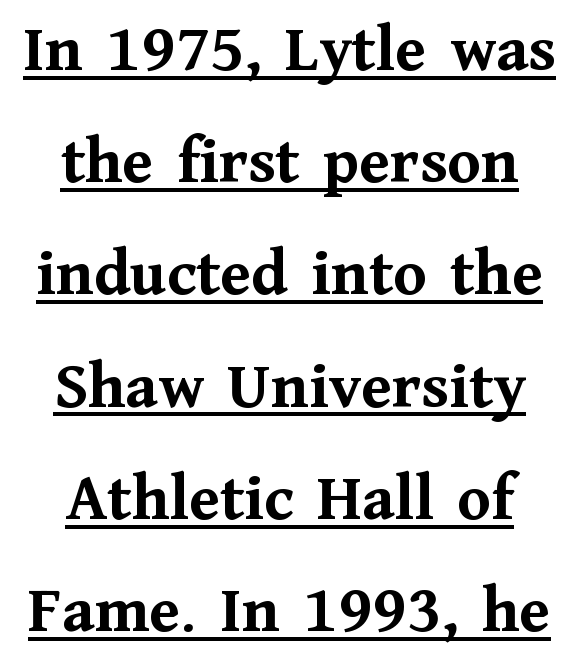
{"serif": "yes", "italic": "no", "bold": "yes", "weight": "semibold", "width": "normal", "stroke_contrast": "medium", "x_height": "medium", "monospaced": "no", "underline": "yes", "align": "center", "line_spacing": "normal", "line_spacing_ratio": 1.65, "letter_spacing": "normal", "letter_spacing_em": 0.0, "glyph_px": 68}
